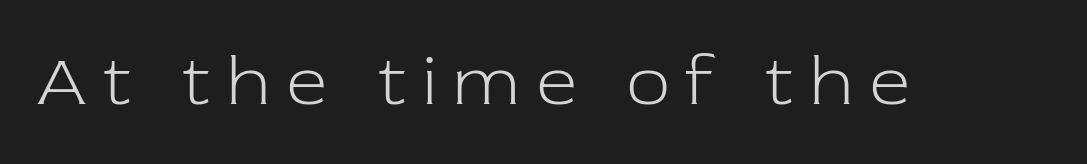
The image shows 71 px light serif type, upright; set unusually wide letter spacing (+0.24 em), not underlined; low stroke contrast and a medium x-height.
